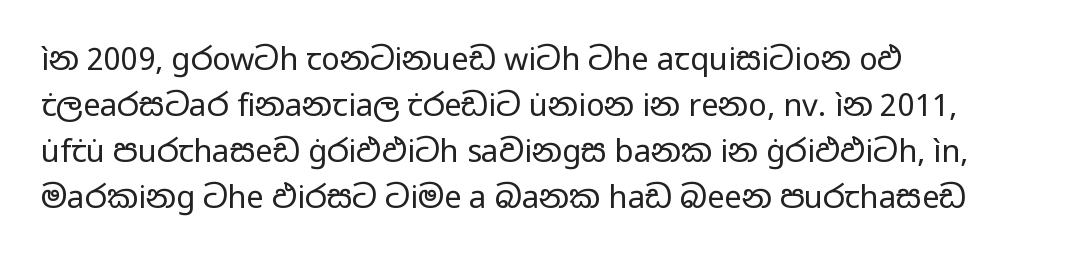
Q: Is the text bold? A: No.
Q: Is the text italic (slanted)? A: No, it is upright.
Q: Is the typeface a serif or a sans-serif typeface? A: Sans-serif.
Q: Is the text underlined? A: No.
Q: How is the paragraph aligned? A: Left-aligned.
Q: Is the spacing between letters normal or unusually wide? A: Normal.
Q: Is the spacing between lines tight, normal or loose? A: Normal.
Q: Width (condensed, normal, or wide)? A: Wide.
Q: Stroke contrast? A: Low.
Q: x-height? A: Medium.
Q: Monospaced? A: No.
